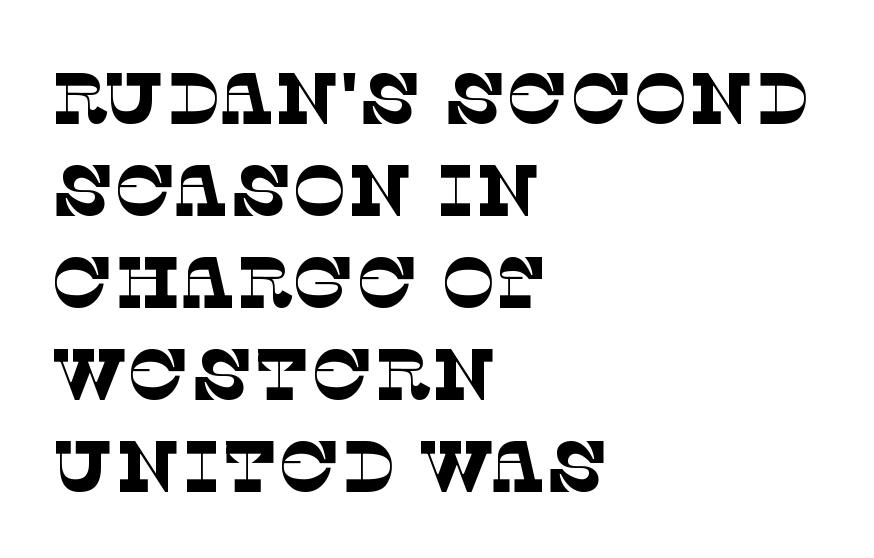
{"serif": "yes", "bold": "no", "weight": "thin", "width": "normal", "stroke_contrast": "low", "x_height": "large", "monospaced": "no", "underline": "no", "align": "left", "line_spacing": "normal", "line_spacing_ratio": 1.26, "letter_spacing": "normal", "letter_spacing_em": 0.0, "glyph_px": 73}
